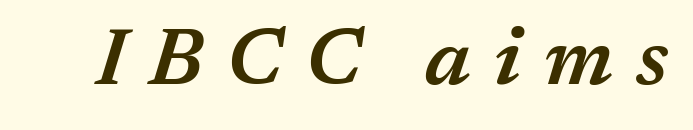
Q: Is the text bold? A: Semi-bold.
Q: Is the text italic (slanted)? A: Yes, it leans right by about 17 degrees.
Q: Is the text underlined? A: No.
Q: Is the spacing between letters normal or unusually wide? A: Unusually wide.
Q: Width (condensed, normal, or wide)? A: Normal.
Q: Stroke contrast? A: Medium.
Q: x-height? A: Medium.
Q: Monospaced? A: No.
